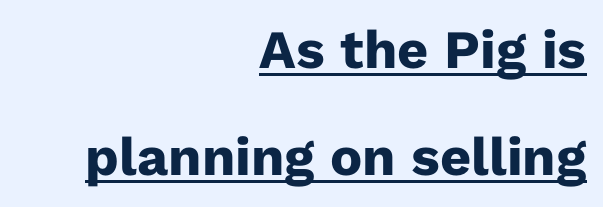
Q: Is the text bold? A: Yes.
Q: Is the text italic (slanted)? A: No, it is upright.
Q: Is the typeface a serif or a sans-serif typeface? A: Sans-serif.
Q: Is the text underlined? A: Yes.
Q: How is the paragraph aligned? A: Right-aligned.
Q: Is the spacing between letters normal or unusually wide? A: Normal.
Q: Is the spacing between lines tight, normal or loose? A: Loose.
Q: Width (condensed, normal, or wide)? A: Normal.
Q: Stroke contrast? A: Low.
Q: x-height? A: Medium.
Q: Monospaced? A: No.
